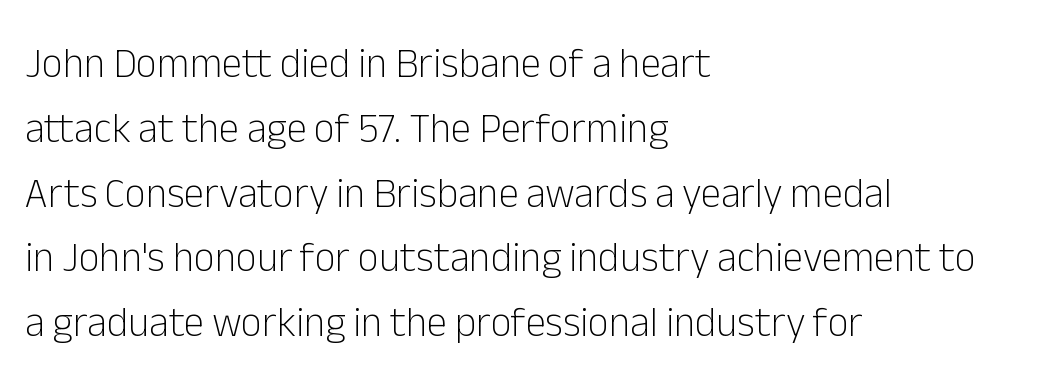
{"serif": "no", "italic": "no", "bold": "no", "weight": "light", "width": "normal", "stroke_contrast": "low", "x_height": "medium", "monospaced": "no", "underline": "no", "align": "left", "line_spacing": "normal", "line_spacing_ratio": 1.58, "letter_spacing": "normal", "letter_spacing_em": 0.0, "glyph_px": 41}
